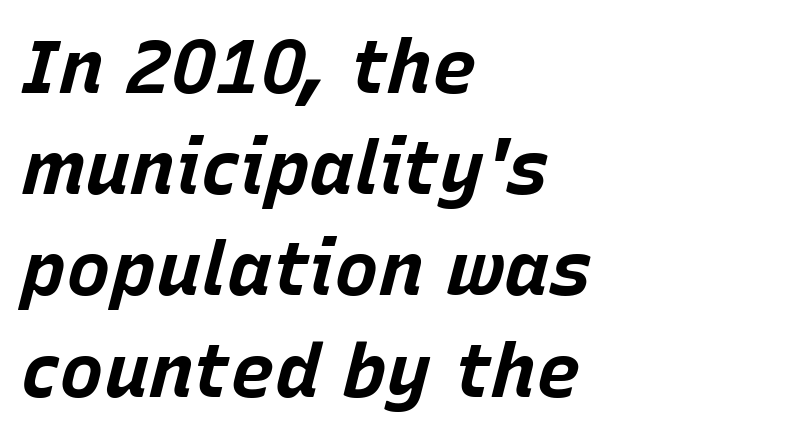
Q: Is the text bold? A: Yes.
Q: Is the text italic (slanted)? A: Yes, it leans right by about 15 degrees.
Q: Is the text underlined? A: No.
Q: How is the paragraph aligned? A: Left-aligned.
Q: Is the spacing between letters normal or unusually wide? A: Normal.
Q: Is the spacing between lines tight, normal or loose? A: Normal.
Q: Width (condensed, normal, or wide)? A: Normal.
Q: Stroke contrast? A: Low.
Q: x-height? A: Large.
Q: Monospaced? A: No.
